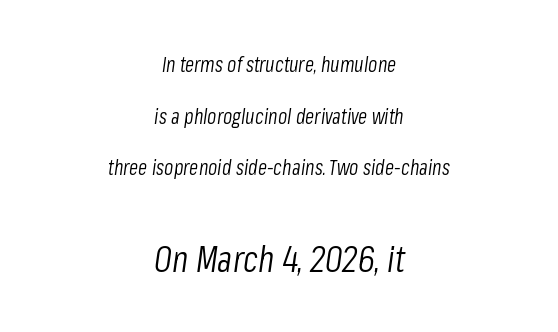
{"italic": "yes", "lean": "right", "slant_degrees": 8, "bold": "no", "weight": "light", "width": "condensed", "stroke_contrast": "low", "x_height": "medium", "monospaced": "no", "underline": "no", "align": "center", "line_spacing": "loose", "line_spacing_ratio": 2.46, "letter_spacing": "normal", "letter_spacing_em": 0.0, "larger_block": "second", "size_ratio": 1.71, "glyph_px": 36}
